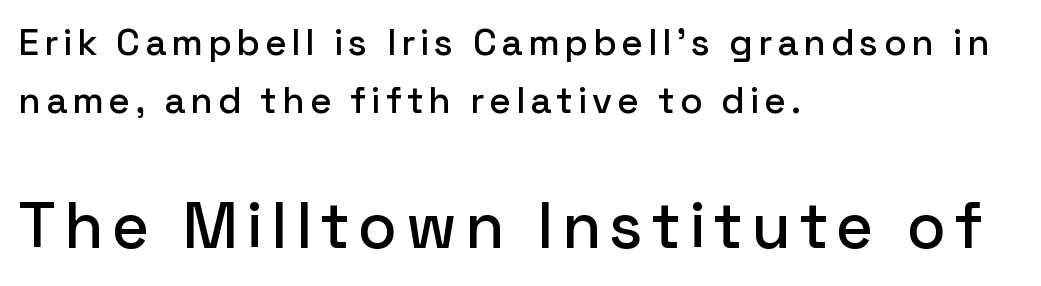
The image shows 64 px sans-serif type, upright; set left-aligned, normal line spacing (1.57x), not underlined; the second (bottom) block is 1.73x larger; low stroke contrast and a medium x-height.
